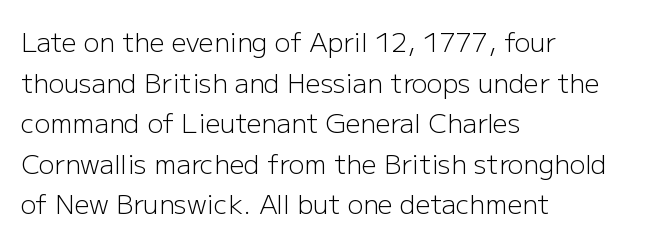
Q: Is the text bold? A: No.
Q: Is the text italic (slanted)? A: No, it is upright.
Q: Is the text underlined? A: No.
Q: How is the paragraph aligned? A: Left-aligned.
Q: Is the spacing between letters normal or unusually wide? A: Normal.
Q: Is the spacing between lines tight, normal or loose? A: Normal.
